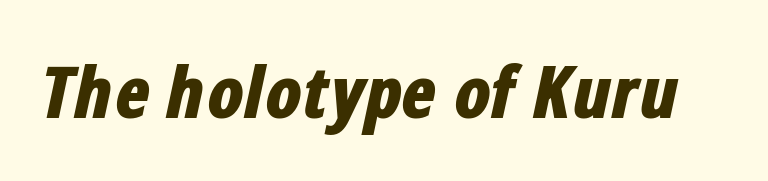
Q: Is the text bold? A: Yes.
Q: Is the text italic (slanted)? A: Yes, it leans right by about 12 degrees.
Q: Is the text underlined? A: No.
Q: Is the spacing between letters normal or unusually wide? A: Normal.
Q: Width (condensed, normal, or wide)? A: Condensed.
Q: Stroke contrast? A: Low.
Q: x-height? A: Medium.
Q: Monospaced? A: No.
